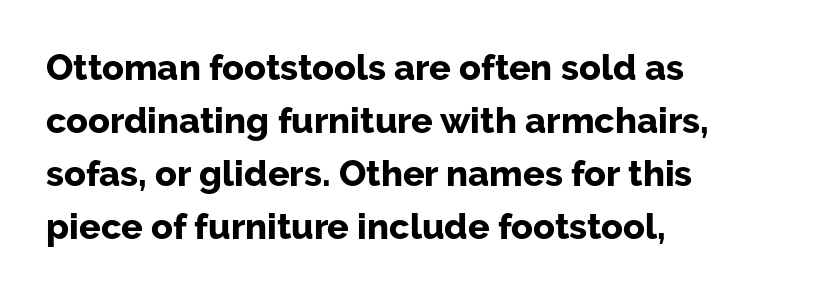
{"serif": "no", "italic": "no", "bold": "yes", "weight": "bold", "width": "normal", "stroke_contrast": "low", "x_height": "medium", "monospaced": "no", "underline": "no", "align": "left", "line_spacing": "normal", "line_spacing_ratio": 1.47, "letter_spacing": "normal", "letter_spacing_em": 0.0, "glyph_px": 36}
